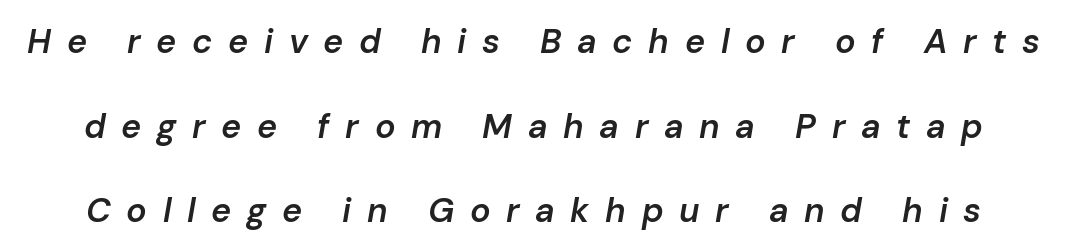
{"italic": "yes", "lean": "right", "slant_degrees": 10, "bold": "semi", "weight": "semibold", "width": "normal", "stroke_contrast": "low", "x_height": "medium", "monospaced": "no", "underline": "no", "line_spacing": "loose", "line_spacing_ratio": 2.49, "letter_spacing": "wide", "letter_spacing_em": 0.46, "glyph_px": 34}
